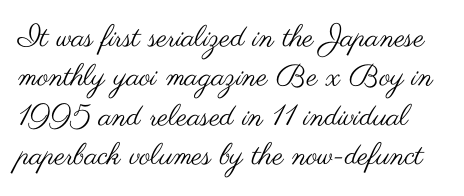
Q: Is the text bold? A: No.
Q: Is the text italic (slanted)? A: Yes.
Q: Is the typeface a serif or a sans-serif typeface? A: Sans-serif.
Q: Is the text underlined? A: No.
Q: Is the spacing between letters normal or unusually wide? A: Normal.
Q: Is the spacing between lines tight, normal or loose? A: Normal.
Q: Width (condensed, normal, or wide)? A: Wide.
Q: Stroke contrast? A: Medium.
Q: x-height? A: Small.
Q: Monospaced? A: No.
